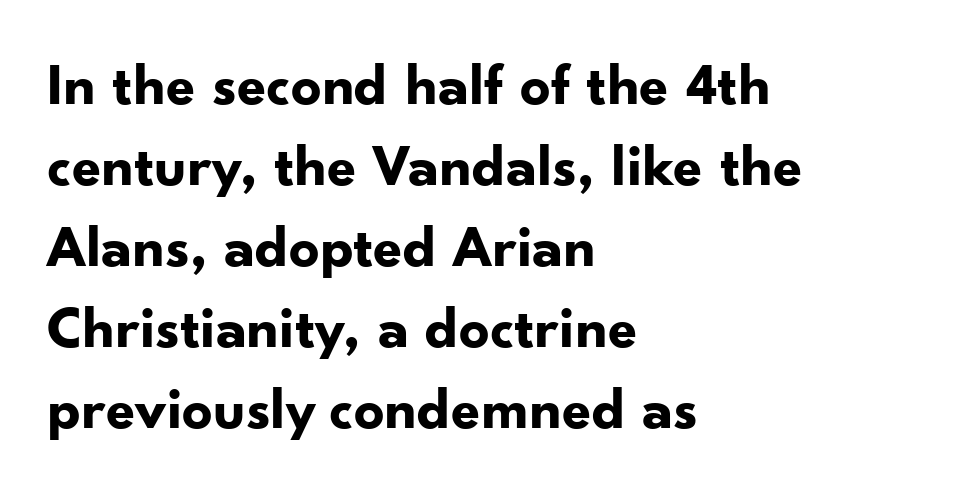
Letterform terminals end flat and unadorned throughout the passage. Anything drawn beneath the words? Only blank space. Teacher's note: observe the even left margin — that is flush-left alignment. The rendering uses a moderate line-height, typical for paragraphs.
